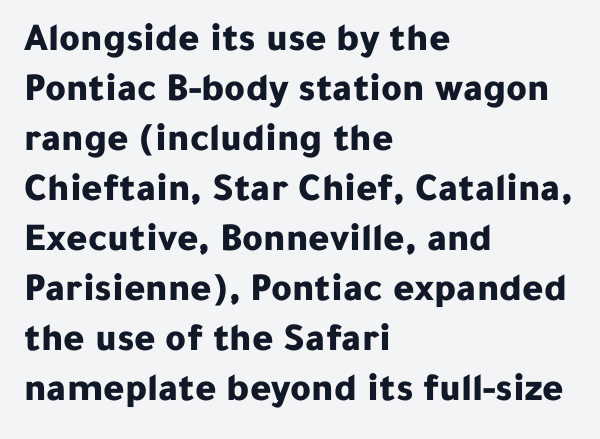
The image shows 40 px bold sans-serif type, upright; set left-aligned, normal line spacing (1.25x), normal letter spacing, not underlined; low stroke contrast and a medium x-height.
